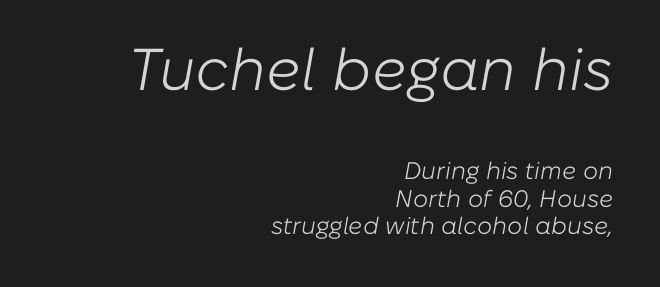
The image shows 59 px light type, italic (leaning right); set right-aligned, tight line spacing (1.14x), normal letter spacing, not underlined; the first (top) block is 2.46x larger; low stroke contrast and a medium x-height.
